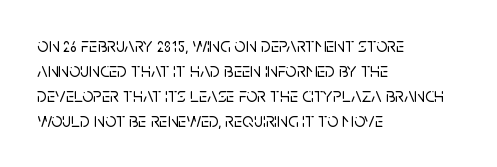
The image shows 20 px text type, upright; set left-aligned, normal line spacing (1.25x), normal letter spacing, not underlined.
